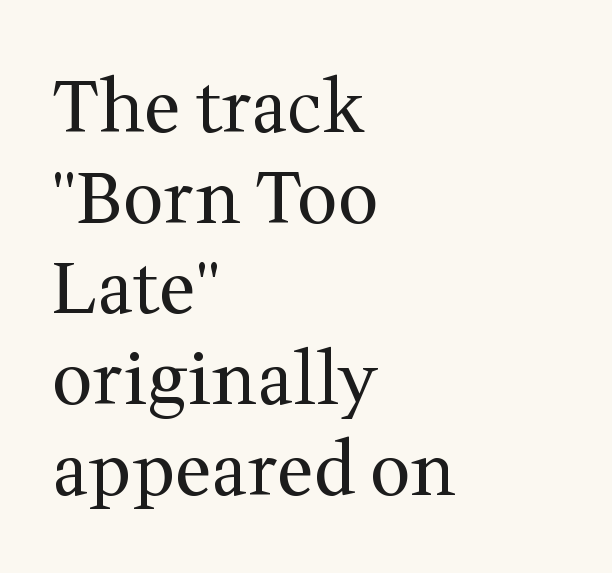
Spacing between characters is what you'd get straight out of the box. The lines in this sample share a left origin and differ only in where they stop. The rendering shows small feet on the letterforms — a serif design. A bare baseline throughout the passage.
